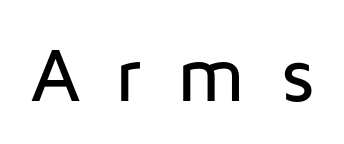
The image shows 77 px sans-serif type, upright; set unusually wide letter spacing (+0.45 em), not underlined; low stroke contrast and a medium x-height.
